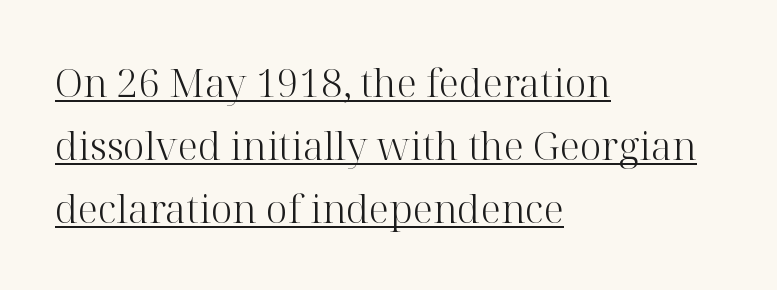
{"serif": "yes", "italic": "no", "bold": "no", "weight": "light", "width": "normal", "stroke_contrast": "high", "x_height": "medium", "monospaced": "no", "underline": "yes", "align": "left", "line_spacing": "normal", "line_spacing_ratio": 1.61, "letter_spacing": "normal", "letter_spacing_em": 0.0, "glyph_px": 39}
